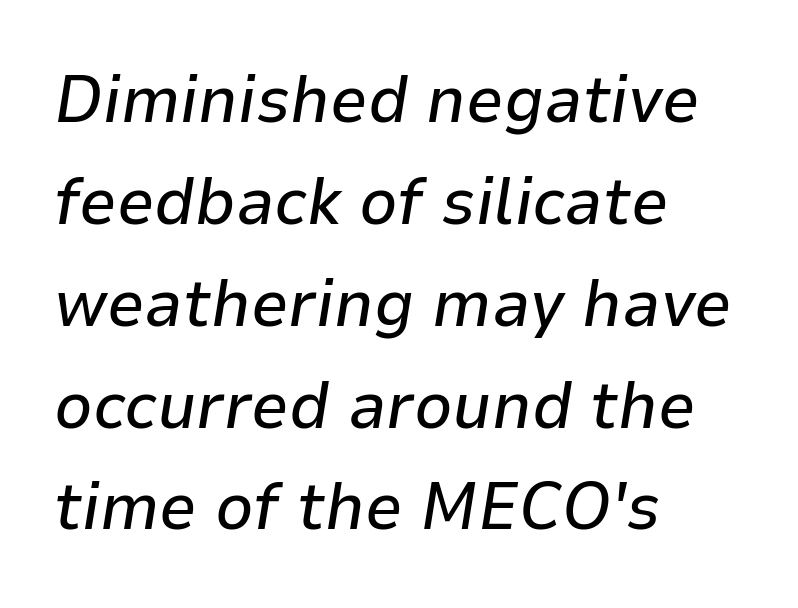
Q: Is the text italic (slanted)? A: Yes, it leans right by about 9 degrees.
Q: Is the text underlined? A: No.
Q: How is the paragraph aligned? A: Left-aligned.
Q: Is the spacing between letters normal or unusually wide? A: Normal.
Q: Is the spacing between lines tight, normal or loose? A: Normal.
Q: Width (condensed, normal, or wide)? A: Normal.
Q: Stroke contrast? A: Low.
Q: x-height? A: Medium.
Q: Monospaced? A: No.
